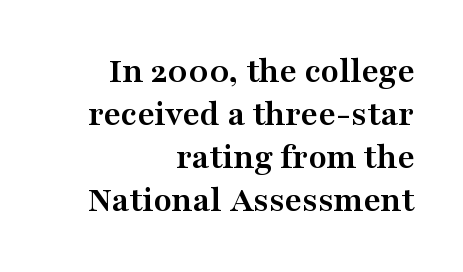
{"serif": "yes", "italic": "no", "bold": "yes", "weight": "semibold", "width": "wide", "stroke_contrast": "medium", "x_height": "medium", "monospaced": "no", "underline": "no", "align": "right", "line_spacing_ratio": 1.16, "letter_spacing": "normal", "letter_spacing_em": 0.0, "glyph_px": 37}
